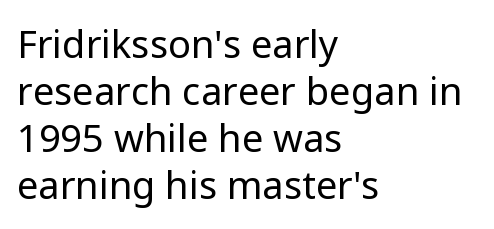
{"serif": "no", "italic": "no", "bold": "no", "weight": "regular", "width": "normal", "stroke_contrast": "low", "x_height": "medium", "monospaced": "no", "underline": "no", "align": "left", "line_spacing_ratio": 1.24, "letter_spacing": "normal", "letter_spacing_em": 0.0, "glyph_px": 38}
